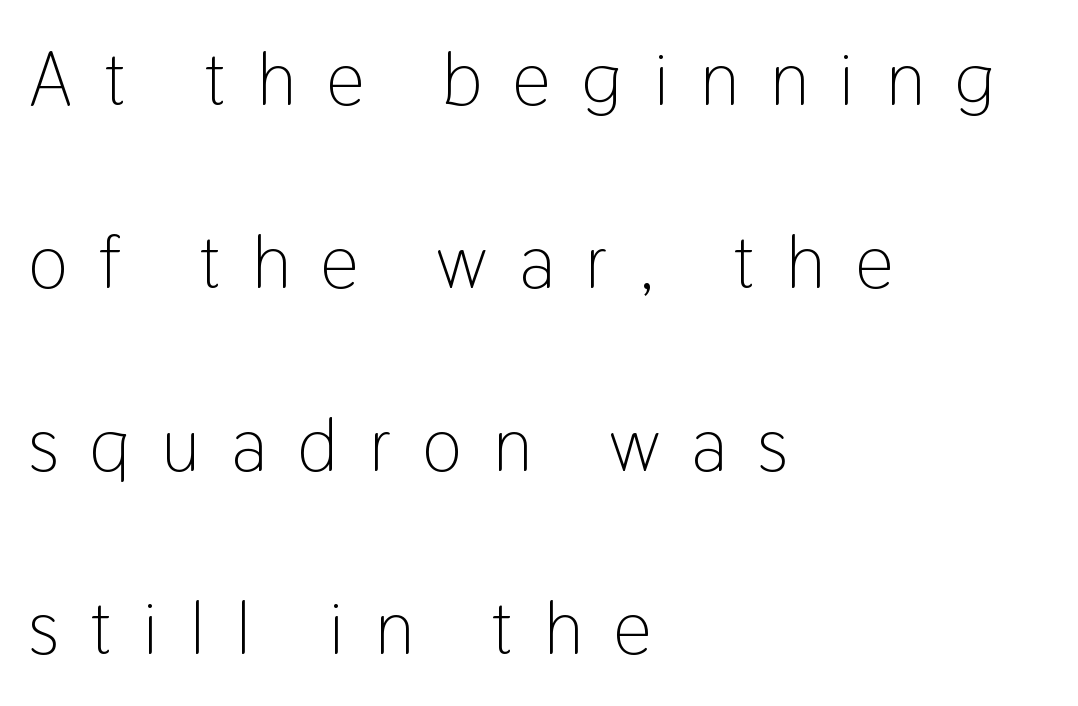
Leading is clearly above the norm, producing a sparse column. Type without underlining. This is sans-serif lettering, the kind often seen on screens and signage. Proportional: the letters do not fall into vertical columns. Tracking value appears strongly positive — letters spread wide. A classic flush-left, rag-right setting is used for this passage.
